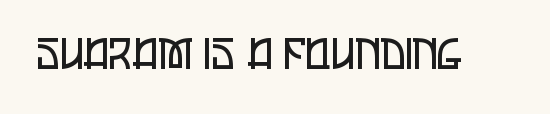
Is this a heavy cut? Hardly; it is regular or lighter. The gaps between neighbouring characters are ordinary and unremarkable. These lines are rendered in a variable-pitch font. Ascenders rise straight up at ninety degrees. I'd call this a sans setting — the letters go barefoot.
